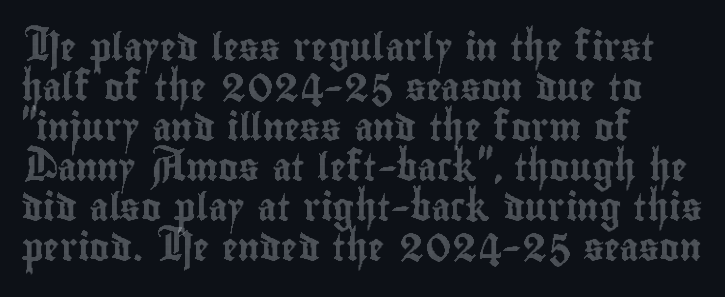
{"italic": "no", "underline": "no", "align": "left", "line_spacing": "normal", "line_spacing_ratio": 1.48, "letter_spacing": "normal", "letter_spacing_em": 0.0, "glyph_px": 27}
